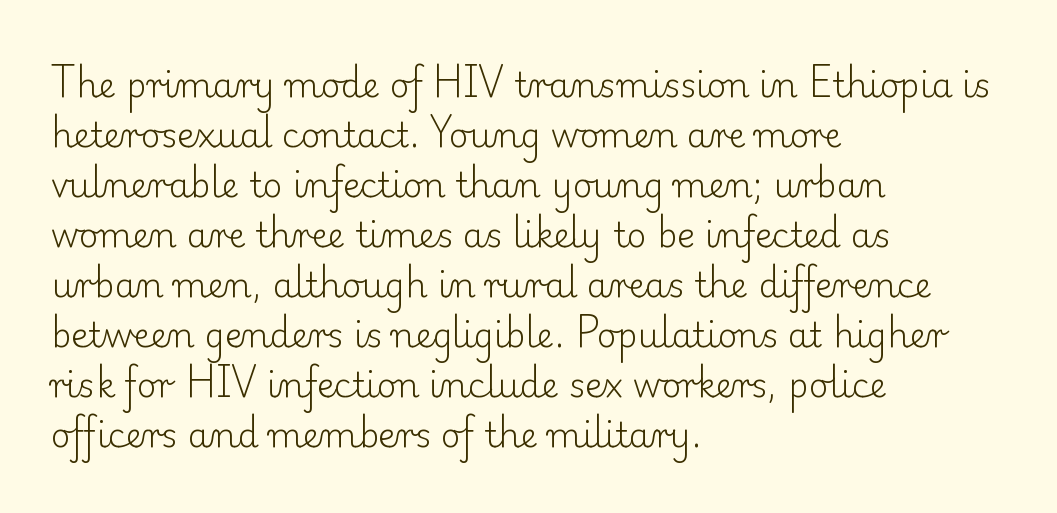
One-word summary of the alignment: left. The specimen reads as upright at a glance. Anything drawn beneath the words? Only blank space. Spacing verdict: proportional, widths tailored to each character. What's the leading like? Ordinary, nothing unusual.
